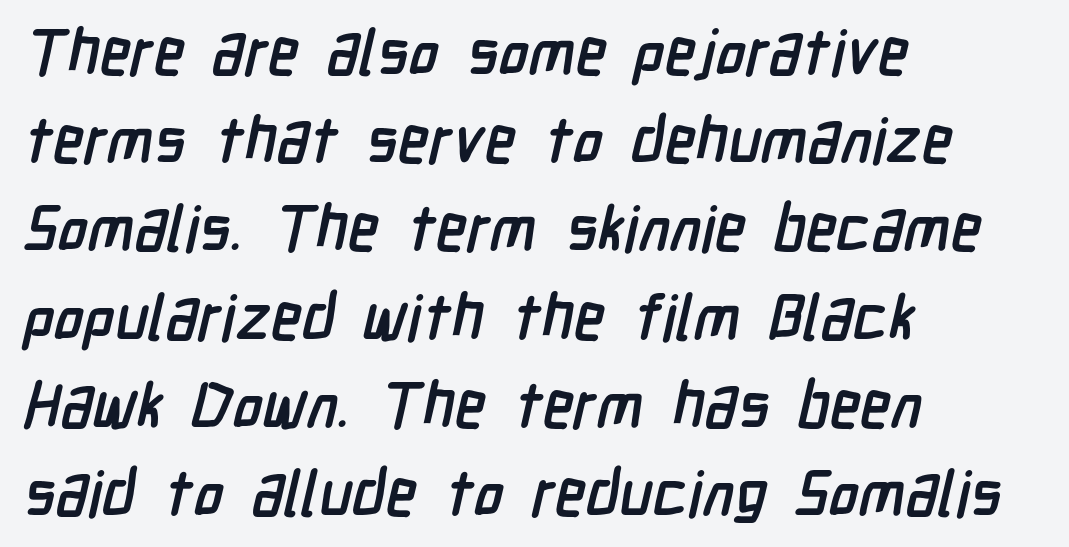
The image shows 63 px semibold, condensed sans-serif type; set left-aligned, normal line spacing (1.4x), normal letter spacing, not underlined; low stroke contrast and a medium x-height.
